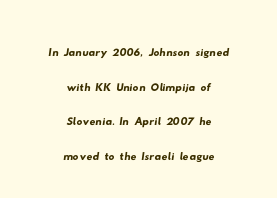
The image shows 29 px wide sans-serif type; set centered, line spacing 1.19x, normal letter spacing, not underlined; low stroke contrast and a small x-height.
